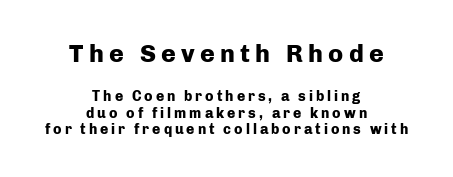
These two chunks differ in scale, with the top chunk taking the larger measure. Nobody drew a line under any word here. Every stem runs plumb, perpendicular to the baseline. Typeset on center — no edge is straight. Weight check: bold — yes, fully. Spacing between characters has been opened up far beyond the box default.
